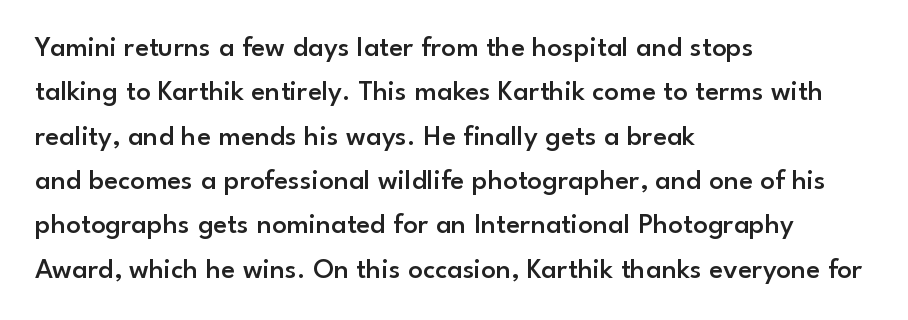
{"serif": "no", "italic": "no", "bold": "semi", "weight": "semibold", "width": "normal", "stroke_contrast": "low", "x_height": "small", "monospaced": "no", "underline": "no", "align": "left", "line_spacing": "normal", "line_spacing_ratio": 1.53, "letter_spacing": "normal", "letter_spacing_em": 0.0, "glyph_px": 29}
